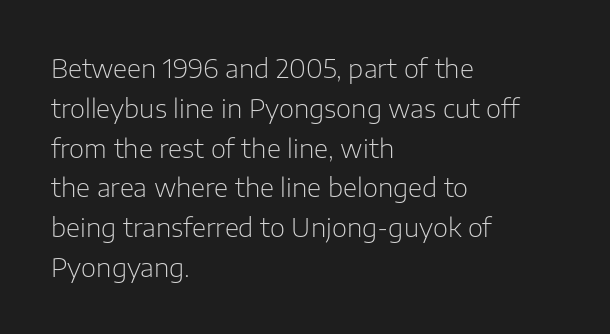
Nobody touched the tracking dial on this one. Line starts are locked; line ends wander. The block of text has a typical density, with ordinary space between rows. The glyphs are unaccompanied by any horizontal stroke below them. Notice how the stems are strictly vertical — no italics here. These glyphs show unthickened strokes, regular width or finer.
